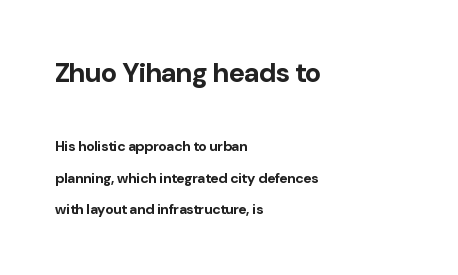
{"italic": "no", "bold": "yes", "underline": "no", "align": "left", "line_spacing": "loose", "line_spacing_ratio": 2.25, "letter_spacing": "normal", "letter_spacing_em": 0.0, "larger_block": "first", "size_ratio": 1.93, "glyph_px": 27}
